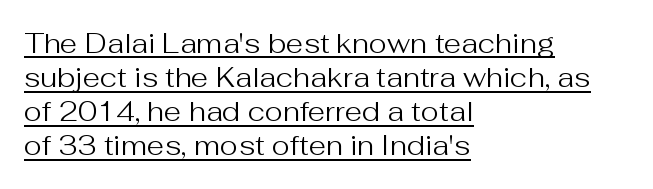
{"serif": "no", "italic": "no", "bold": "no", "weight": "regular", "width": "normal", "stroke_contrast": "medium", "x_height": "medium", "monospaced": "no", "underline": "yes", "align": "left", "line_spacing_ratio": 1.22, "letter_spacing": "normal", "letter_spacing_em": 0.0, "glyph_px": 28}
